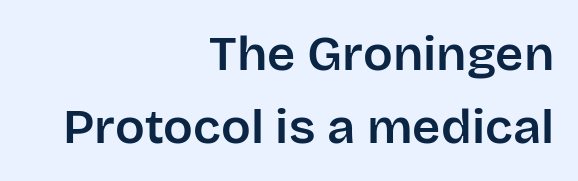
The image shows 49 px sans-serif type, upright; set right-aligned, normal line spacing (1.48x), normal letter spacing, not underlined; low stroke contrast and a large x-height.
